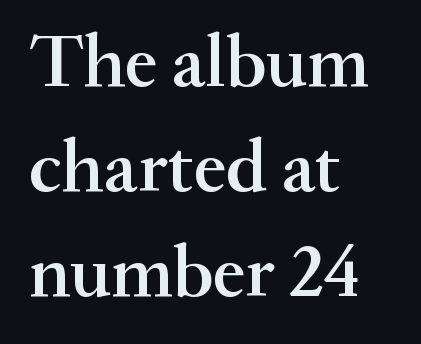
The image shows 75 px semibold serif type, upright; set left-aligned, normal line spacing (1.4x), normal letter spacing, not underlined; medium stroke contrast and a small x-height.
